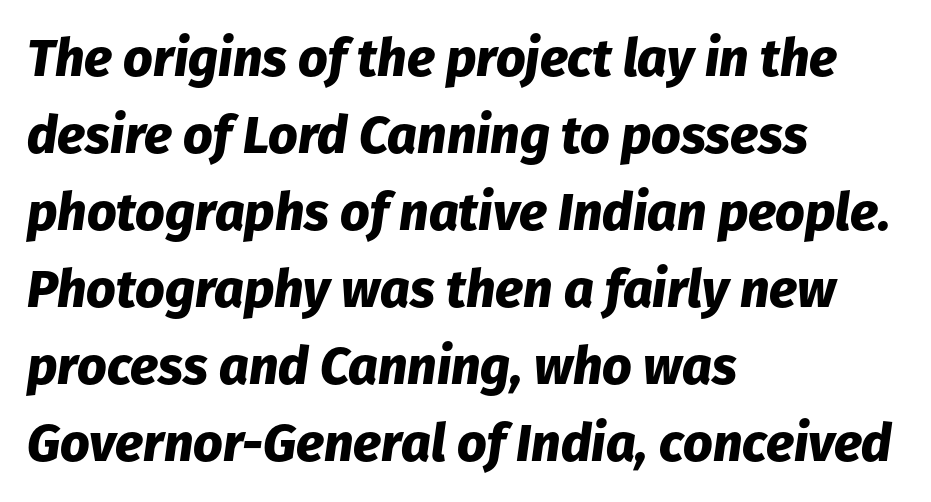
Q: Is the text bold? A: Yes.
Q: Is the text italic (slanted)? A: Yes, it leans right by about 8 degrees.
Q: Is the text underlined? A: No.
Q: How is the paragraph aligned? A: Left-aligned.
Q: Is the spacing between letters normal or unusually wide? A: Normal.
Q: Is the spacing between lines tight, normal or loose? A: Normal.
Q: Width (condensed, normal, or wide)? A: Normal.
Q: Stroke contrast? A: Low.
Q: x-height? A: Medium.
Q: Monospaced? A: No.
